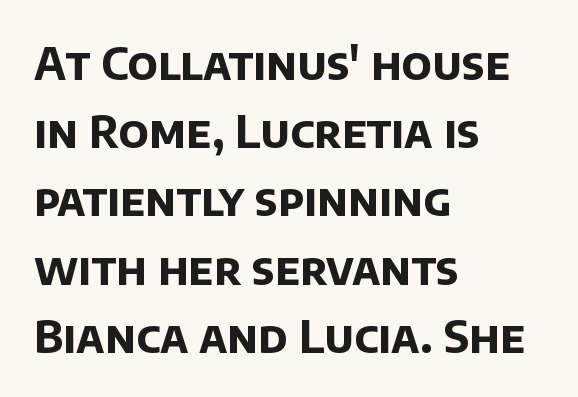
Anything drawn beneath the words? Only blank space. Each letter keeps its own natural width here, so spacing adapts to shape. All the whitespace from short lines collects on the right. Tracking value appears to be zero — textbook default spacing.
